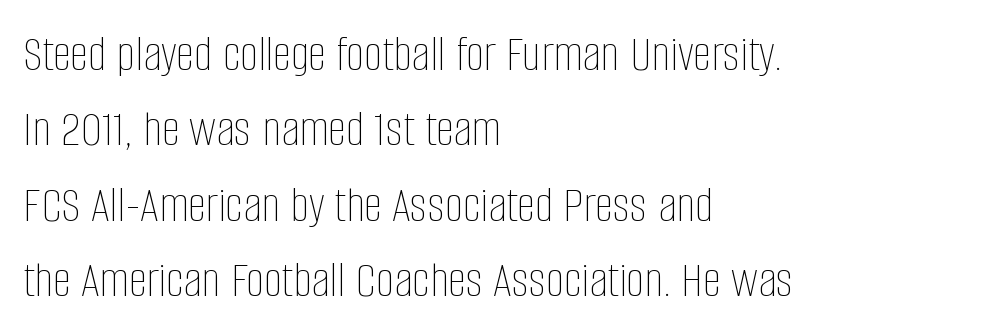
Q: Is the text bold? A: No.
Q: Is the text italic (slanted)? A: No, it is upright.
Q: Is the text underlined? A: No.
Q: How is the paragraph aligned? A: Left-aligned.
Q: Is the spacing between letters normal or unusually wide? A: Normal.
Q: Is the spacing between lines tight, normal or loose? A: Normal.
Q: Width (condensed, normal, or wide)? A: Condensed.
Q: Stroke contrast? A: Low.
Q: x-height? A: Large.
Q: Monospaced? A: No.
